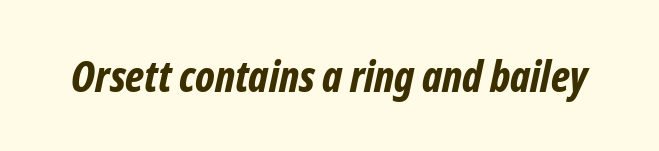
{"italic": "yes", "lean": "right", "slant_degrees": 12, "bold": "yes", "weight": "bold", "width": "condensed", "stroke_contrast": "low", "x_height": "medium", "monospaced": "no", "underline": "no", "letter_spacing": "normal", "letter_spacing_em": 0.0, "glyph_px": 43}
